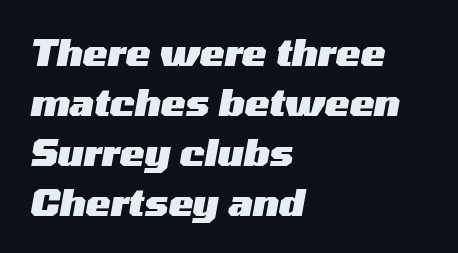
The image shows 37 px heavy, wide type, italic (leaning right); set left-aligned, normal line spacing (1.35x), normal letter spacing, not underlined; medium stroke contrast and a medium x-height.
